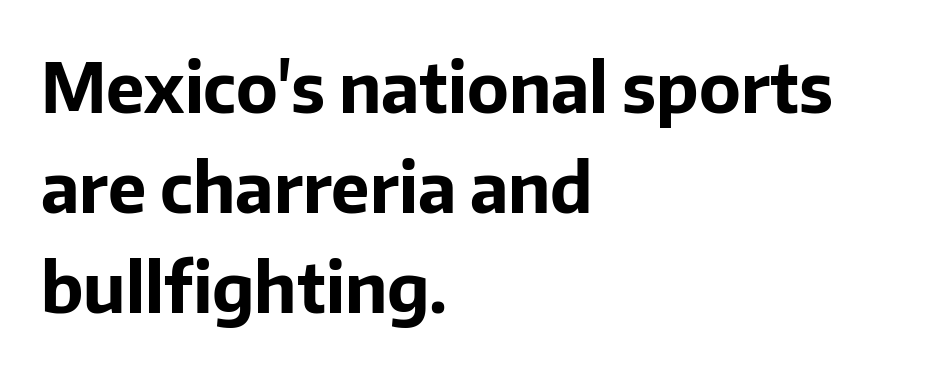
The face used here is proportionally spaced, like ordinary book or web type. The rendering uses a moderate line-height, typical for paragraphs. Unlike italic type, these characters show no tilt at all. Bare-footed words on every line. Where is the straight margin? On the left. Stroke thickness is high; the sample reads as a true bold.
